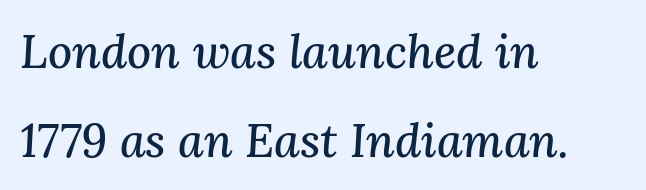
Q: Is the text italic (slanted)? A: Yes, it leans right by about 3 degrees.
Q: Is the typeface a serif or a sans-serif typeface? A: Serif.
Q: Is the text underlined? A: No.
Q: How is the paragraph aligned? A: Left-aligned.
Q: Is the spacing between letters normal or unusually wide? A: Normal.
Q: Width (condensed, normal, or wide)? A: Normal.
Q: Stroke contrast? A: Medium.
Q: x-height? A: Medium.
Q: Monospaced? A: No.
